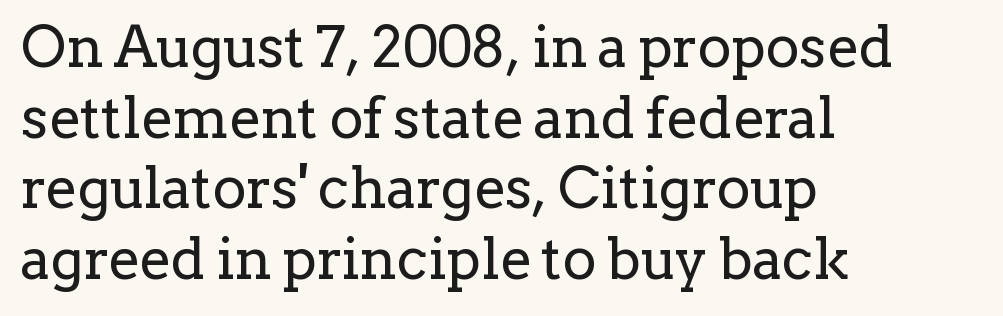
The image shows 57 px regular-weight serif type, upright; set left-aligned, line spacing 1.24x, normal letter spacing, not underlined; low stroke contrast and a medium x-height.
